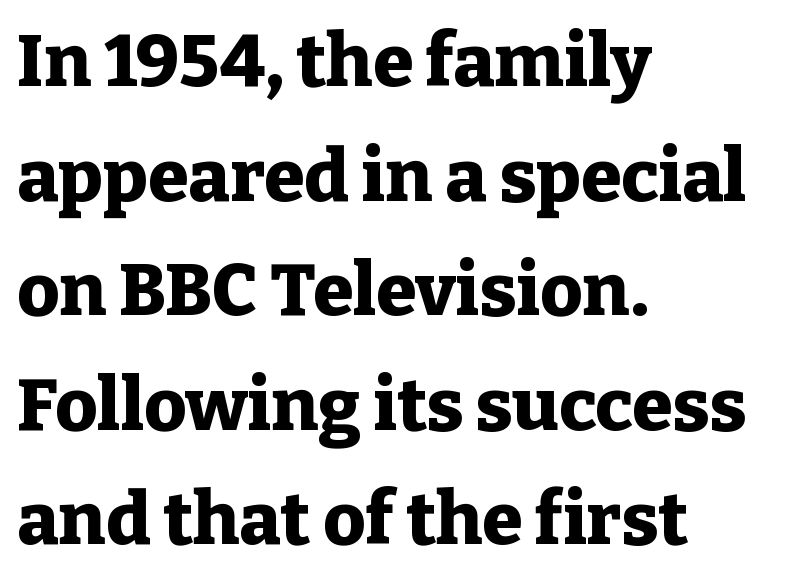
{"serif": "yes", "italic": "no", "bold": "yes", "weight": "heavy", "width": "normal", "stroke_contrast": "low", "x_height": "medium", "monospaced": "no", "underline": "no", "align": "left", "line_spacing": "normal", "line_spacing_ratio": 1.57, "letter_spacing": "normal", "letter_spacing_em": 0.0, "glyph_px": 73}
